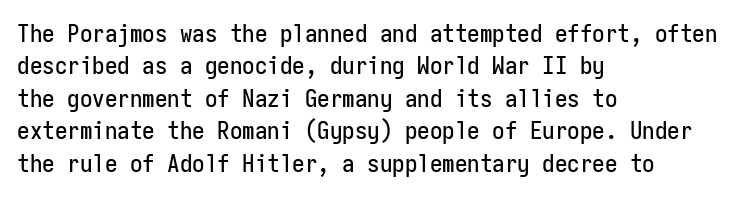
Q: Is the text italic (slanted)? A: No, it is upright.
Q: Is the text underlined? A: No.
Q: How is the paragraph aligned? A: Left-aligned.
Q: Is the spacing between letters normal or unusually wide? A: Normal.
Q: Is the spacing between lines tight, normal or loose? A: Normal.
